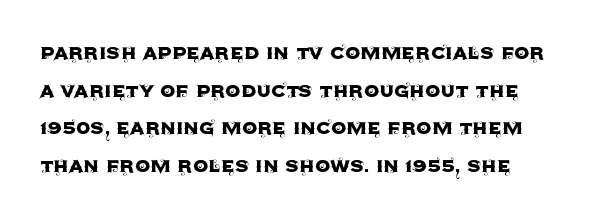
{"italic": "no", "underline": "no", "line_spacing": "normal", "line_spacing_ratio": 1.57, "letter_spacing": "normal", "letter_spacing_em": 0.0, "glyph_px": 24}
